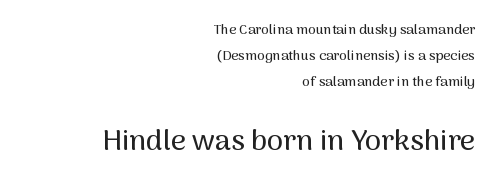
{"serif": "no", "italic": "no", "width": "normal", "stroke_contrast": "medium", "x_height": "medium", "monospaced": "no", "underline": "no", "align": "right", "line_spacing_ratio": 1.84, "letter_spacing": "normal", "letter_spacing_em": 0.0, "larger_block": "second", "size_ratio": 2.07, "glyph_px": 29}
